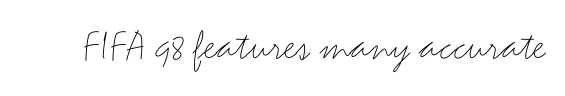
{"serif": "no", "bold": "no", "weight": "thin", "width": "wide", "stroke_contrast": "medium", "x_height": "small", "monospaced": "no", "underline": "no", "letter_spacing": "normal", "letter_spacing_em": 0.0, "glyph_px": 45}
